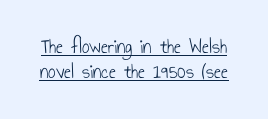
{"italic": "no", "bold": "no", "underline": "yes", "line_spacing_ratio": 1.21, "letter_spacing": "normal", "letter_spacing_em": 0.0, "glyph_px": 21}
